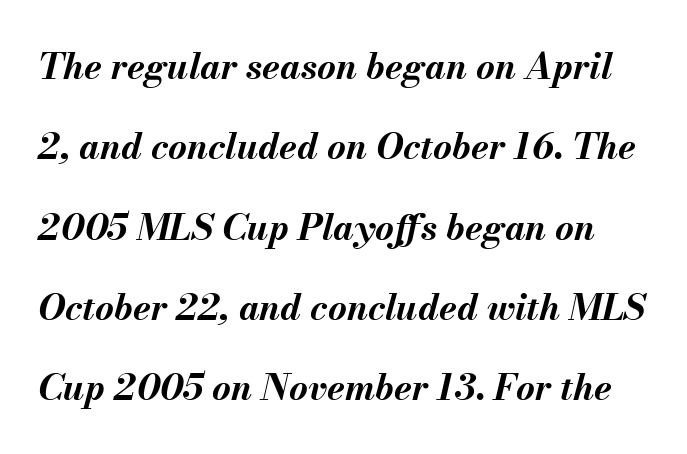
The image shows 36 px bold type, italic (leaning right); set loose line spacing (2.23x), normal letter spacing, not underlined; medium stroke contrast and a small x-height.
